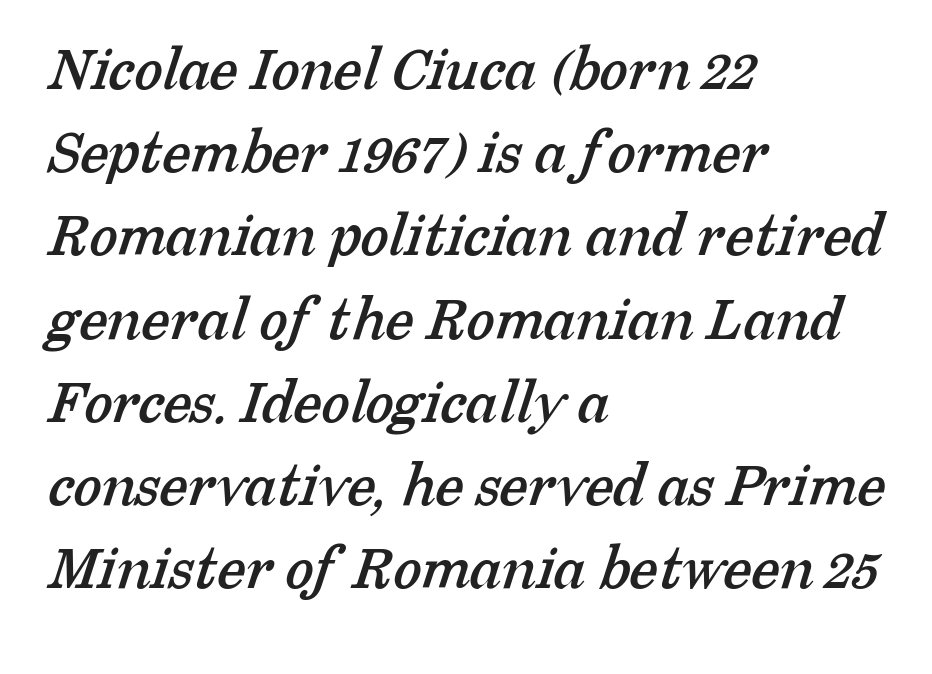
Q: Is the typeface a serif or a sans-serif typeface? A: Serif.
Q: Is the text underlined? A: No.
Q: How is the paragraph aligned? A: Left-aligned.
Q: Is the spacing between letters normal or unusually wide? A: Normal.
Q: Is the spacing between lines tight, normal or loose? A: Normal.
Q: Width (condensed, normal, or wide)? A: Normal.
Q: Stroke contrast? A: Low.
Q: x-height? A: Medium.
Q: Monospaced? A: No.
